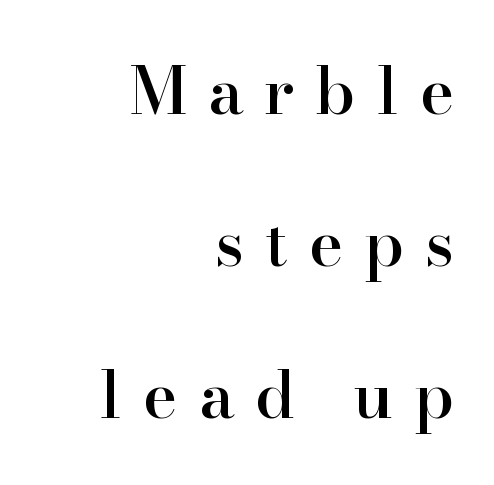
Q: Is the text bold? A: Semi-bold.
Q: Is the text italic (slanted)? A: No, it is upright.
Q: Is the typeface a serif or a sans-serif typeface? A: Serif.
Q: Is the text underlined? A: No.
Q: How is the paragraph aligned? A: Right-aligned.
Q: Is the spacing between letters normal or unusually wide? A: Unusually wide.
Q: Is the spacing between lines tight, normal or loose? A: Loose.
Q: Width (condensed, normal, or wide)? A: Normal.
Q: Stroke contrast? A: High.
Q: x-height? A: Small.
Q: Monospaced? A: No.
